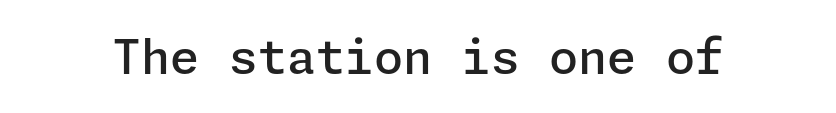
Q: Is the text bold? A: Semi-bold.
Q: Is the text italic (slanted)? A: No, it is upright.
Q: Is the typeface a serif or a sans-serif typeface? A: Sans-serif.
Q: Is the text underlined? A: No.
Q: Is the spacing between letters normal or unusually wide? A: Normal.
Q: Width (condensed, normal, or wide)? A: Normal.
Q: Stroke contrast? A: Low.
Q: x-height? A: Medium.
